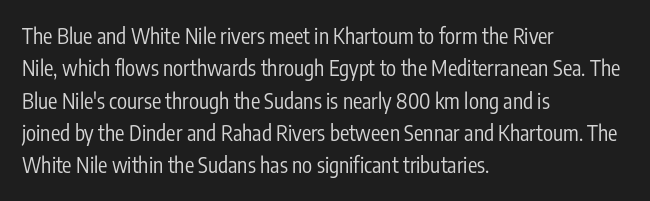
The image shows 21 px text type, upright; set left-aligned, normal line spacing (1.54x), normal letter spacing, not underlined.
